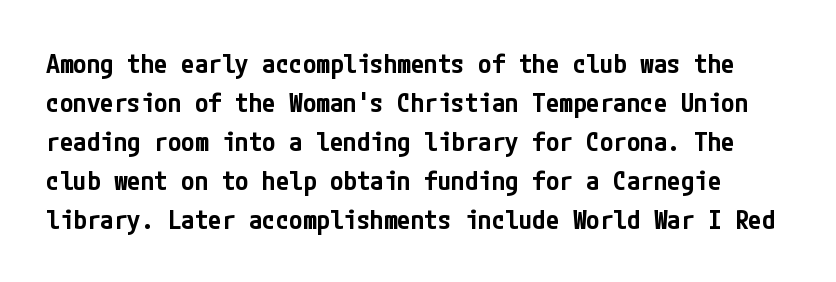
{"italic": "no", "bold": "semi", "underline": "no", "line_spacing": "normal", "line_spacing_ratio": 1.44, "letter_spacing": "normal", "letter_spacing_em": 0.0, "glyph_px": 27}
